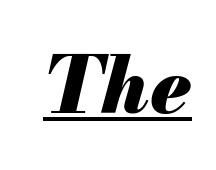
The image shows 78 px heavy type, italic (leaning right); set normal letter spacing, underlined; medium stroke contrast and a small x-height.
